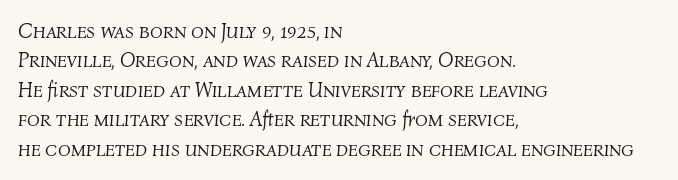
Compared with a typical body face, this is equally light or lighter still. When letters slant like this, we call the style italic. This rendering features lettering with no underline. The passage is arranged the way most books set body copy — flush left. Default kerning and tracking; the words read as compact shapes. This sample keeps an unexceptional amount of space between lines.
